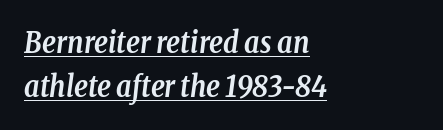
Q: Is the text bold? A: Yes.
Q: Is the text italic (slanted)? A: Yes, it leans right by about 8 degrees.
Q: Is the typeface a serif or a sans-serif typeface? A: Serif.
Q: Is the text underlined? A: Yes.
Q: How is the paragraph aligned? A: Left-aligned.
Q: Is the spacing between letters normal or unusually wide? A: Normal.
Q: Is the spacing between lines tight, normal or loose? A: Normal.
Q: Width (condensed, normal, or wide)? A: Condensed.
Q: Stroke contrast? A: Low.
Q: x-height? A: Medium.
Q: Monospaced? A: No.
